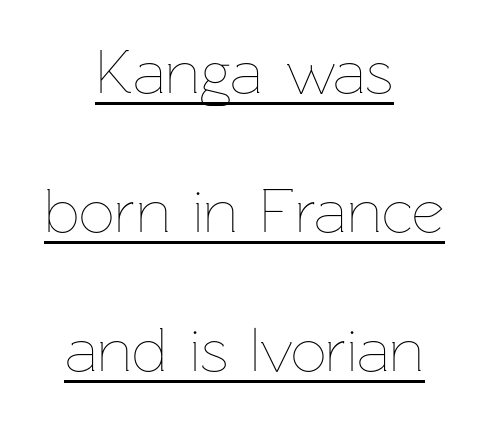
{"italic": "no", "bold": "no", "weight": "thin", "width": "normal", "stroke_contrast": "low", "x_height": "medium", "monospaced": "no", "underline": "yes", "align": "center", "line_spacing": "loose", "line_spacing_ratio": 2.21, "letter_spacing": "normal", "letter_spacing_em": 0.0, "glyph_px": 63}
